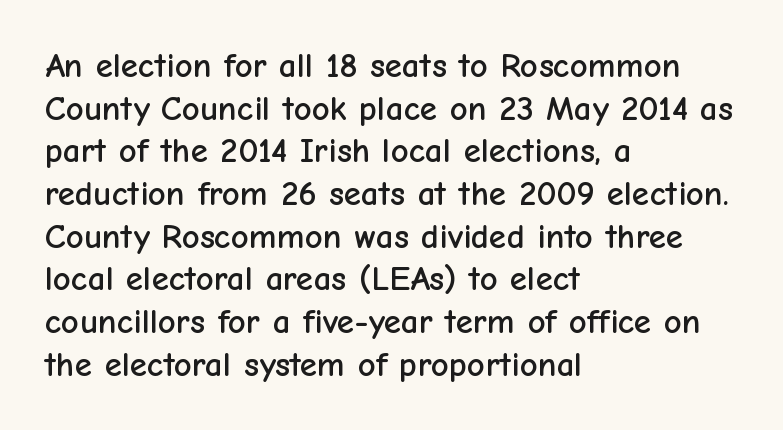
{"serif": "no", "italic": "no", "width": "normal", "stroke_contrast": "low", "x_height": "medium", "monospaced": "no", "underline": "no", "align": "left", "line_spacing_ratio": 1.22, "letter_spacing": "normal", "letter_spacing_em": 0.0, "glyph_px": 35}
